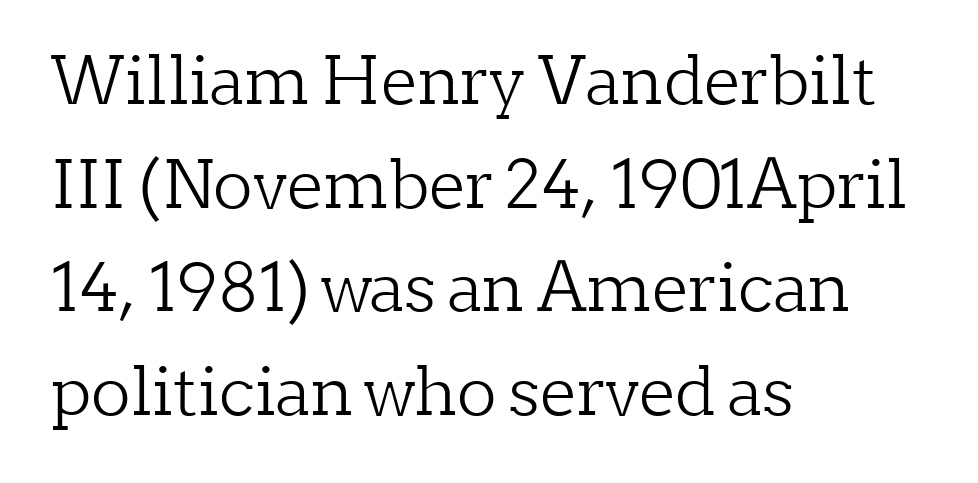
Varying glyph widths throughout — classic text-font behaviour. When letters stand straight like this, we call the style roman or upright. Regarding leading, the lines here are spaced in the standard way. The letters sit at their default tracking, neither squeezed nor spread.
